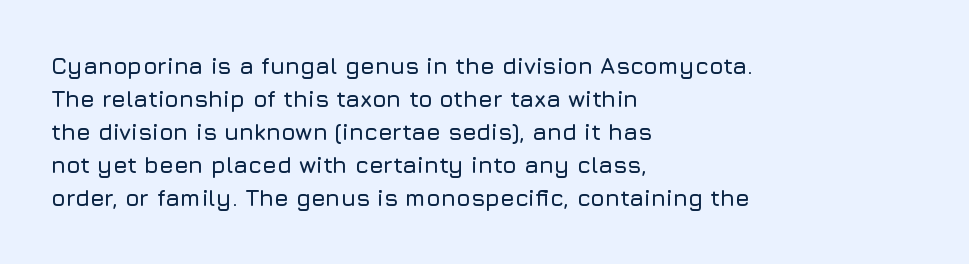
{"italic": "no", "underline": "no", "align": "left", "line_spacing": "normal", "line_spacing_ratio": 1.44, "letter_spacing": "normal", "letter_spacing_em": 0.0, "glyph_px": 23}
